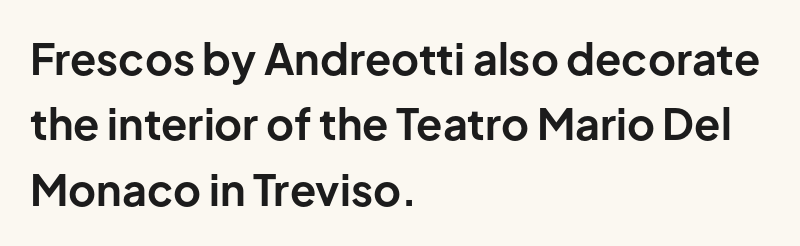
The image shows 43 px bold sans-serif type, upright; set left-aligned, normal line spacing (1.52x), normal letter spacing, not underlined; low stroke contrast and a medium x-height.
